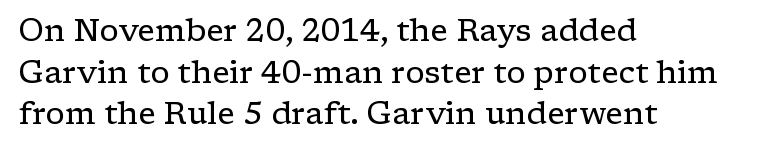
Notice how the stems are strictly vertical — no italics here. Underlining? Definitely not there. Here the designer chose a conventional face with non-uniform glyph widths. The vertical gap from one line to the next is medium. Characters follow at the spacing the type designer built in. In terms of letterform style, serifs are clearly present.
